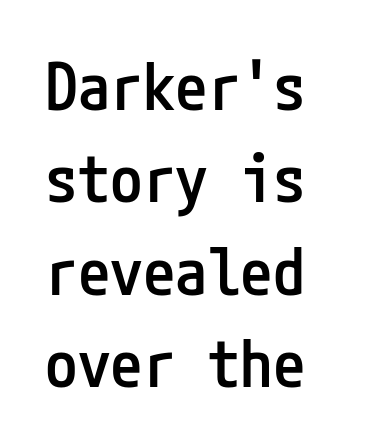
{"serif": "no", "italic": "no", "bold": "semi", "weight": "semibold", "width": "condensed", "stroke_contrast": "low", "x_height": "medium", "underline": "no", "align": "left", "line_spacing": "normal", "line_spacing_ratio": 1.42, "letter_spacing": "normal", "letter_spacing_em": 0.0, "glyph_px": 65}
